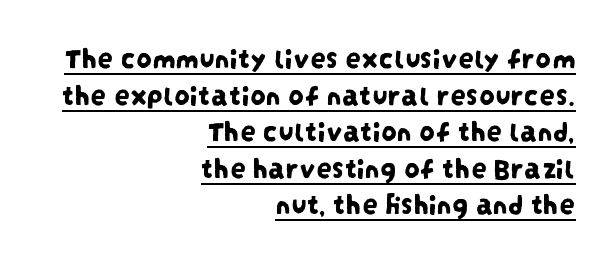
{"serif": "no", "width": "condensed", "stroke_contrast": "low", "x_height": "large", "monospaced": "no", "underline": "yes", "align": "right", "line_spacing_ratio": 1.18, "letter_spacing": "normal", "letter_spacing_em": 0.0, "glyph_px": 31}
